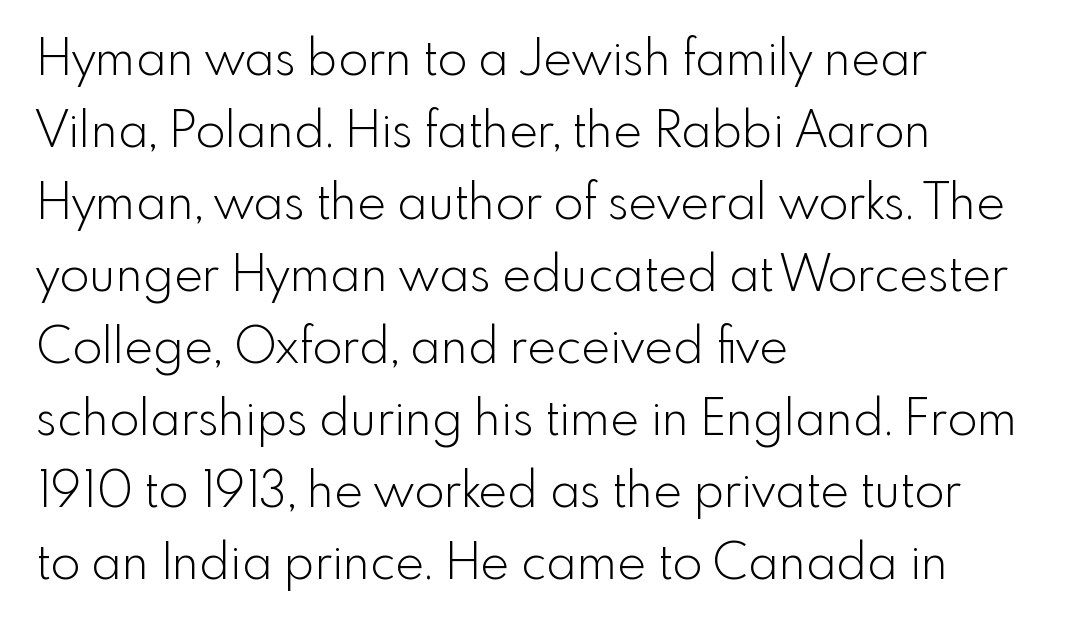
The passage shown is not underscored anywhere. Style check: upright. The letters carry no serifs — their stems end cleanly without finishing strokes. Normally led — the rows are evenly, conventionally spaced.
